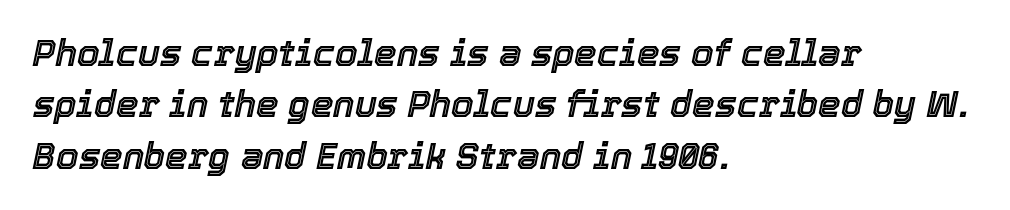
The space between consecutive lines is moderate. Rendered with sloped, italic letterforms. Does the copy run flush right? No — it runs flush left. Has an underline been added? It has not. Each letter keeps its own natural width here, so spacing adapts to shape. Students, note that the glyphs here touch the page at normal intervals.
